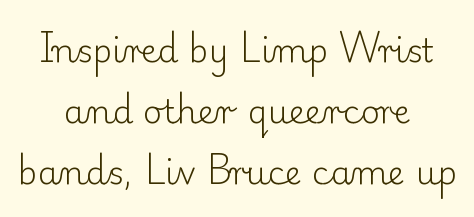
The rendering uses natural spacing where letterforms have individual widths. Weight: not bold — regular or lighter. Visually the block forms a symmetrical silhouette, jagged on both flanks. The strip under each line holds only bare page.
